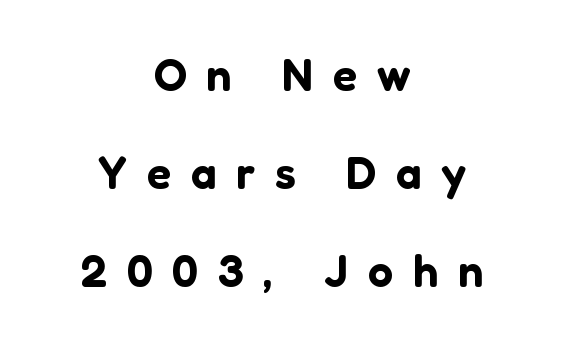
Character widths vary here, with narrow letters taking less room than wide ones. The font's upright variant was chosen for this text. Students, note that the glyphs here are deliberately spaced far apart. Nope, no serifs anywhere on these letters. Each row of text sits above clean, open space.
